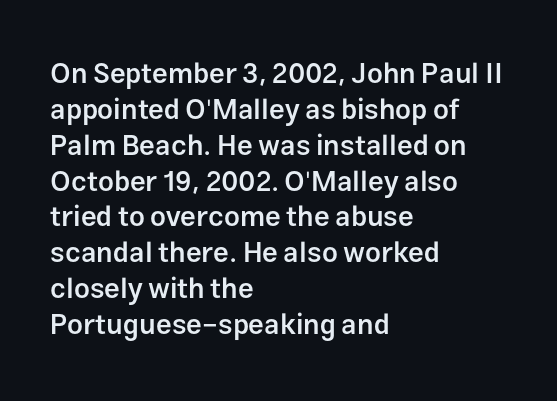
Q: Is the text bold? A: Semi-bold.
Q: Is the text italic (slanted)? A: No, it is upright.
Q: Is the typeface a serif or a sans-serif typeface? A: Sans-serif.
Q: Is the text underlined? A: No.
Q: How is the paragraph aligned? A: Left-aligned.
Q: Is the spacing between letters normal or unusually wide? A: Normal.
Q: Is the spacing between lines tight, normal or loose? A: Normal.
Q: Width (condensed, normal, or wide)? A: Normal.
Q: Stroke contrast? A: Low.
Q: x-height? A: Medium.
Q: Monospaced? A: No.
